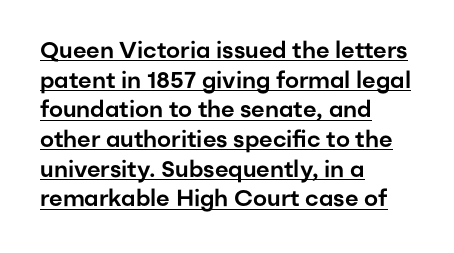
The gaps between neighbouring characters are ordinary and unremarkable. Rows of type keep a routine distance in the vertical direction. This is underlined copy, the kind a proofreader might mark for attention. Every stem runs plumb, perpendicular to the baseline. The compositor pushed each line to the left boundary.
